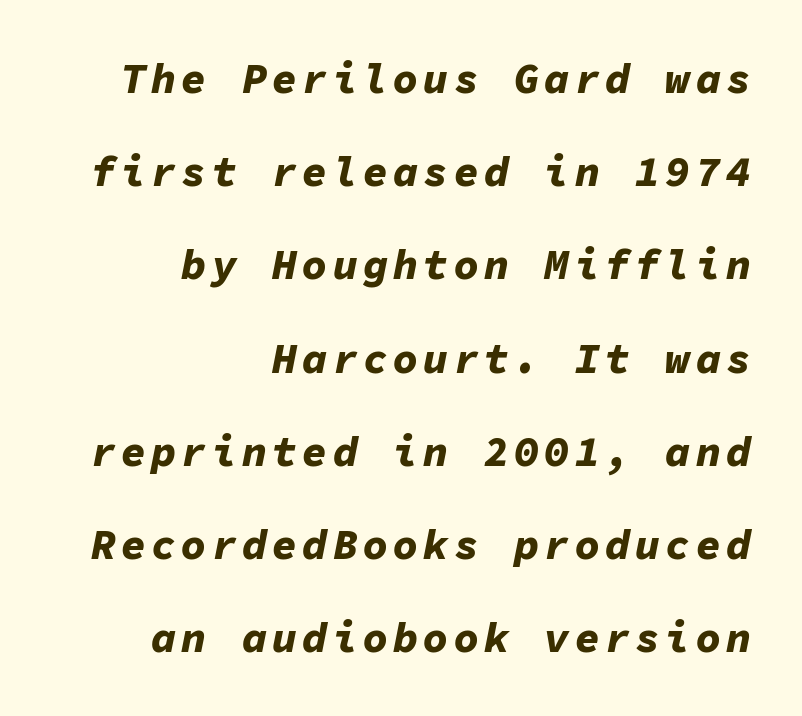
The rendering applies a slant to the glyphs. You could fit nearly another row in the gap between these rows. The face used here is monospaced, like something from a code editor. Right-aligned paragraph, ragged on the left.
